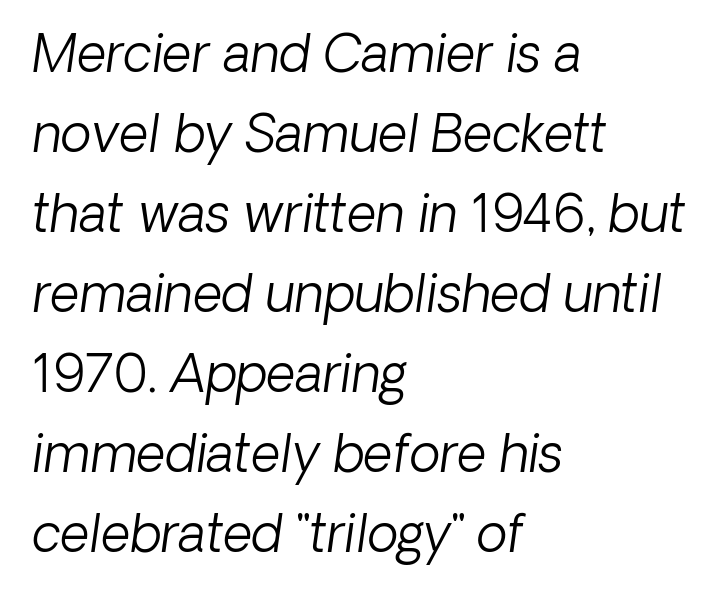
The designer left line spacing at the default. Stroke mass is kept to a normal reading level or below. Typeset ragged right — the left edge is the straight one. To sum up the face: it is a sans, with no serifs.
